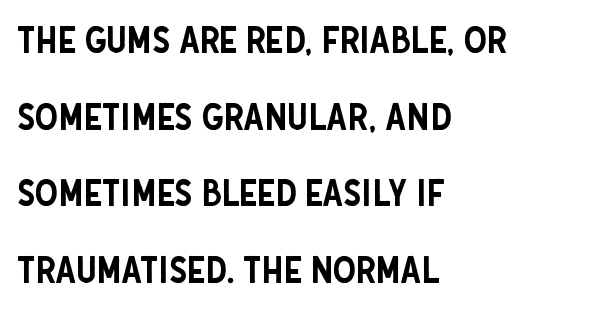
{"serif": "no", "italic": "no", "width": "condensed", "stroke_contrast": "low", "x_height": "large", "monospaced": "no", "underline": "no", "align": "left", "line_spacing": "loose", "line_spacing_ratio": 2.07, "letter_spacing": "normal", "letter_spacing_em": 0.0, "glyph_px": 37}
